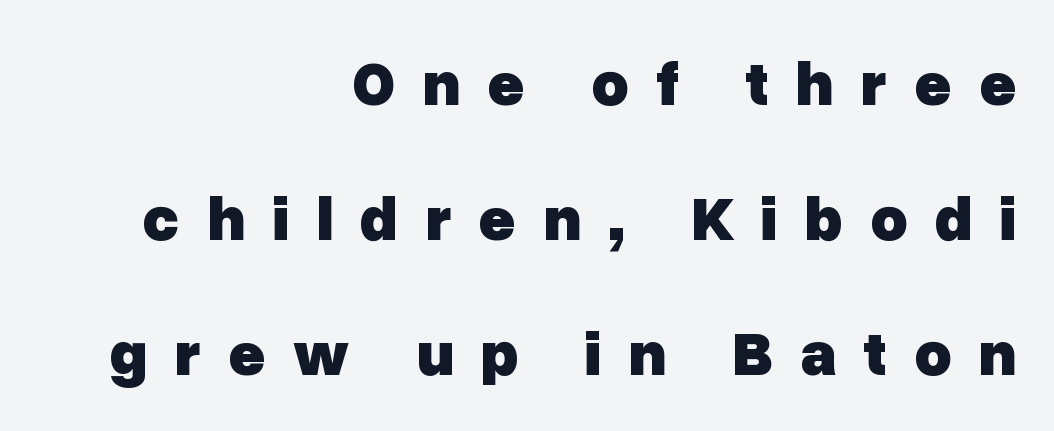
Q: Is the text bold? A: Yes.
Q: Is the text italic (slanted)? A: No, it is upright.
Q: Is the typeface a serif or a sans-serif typeface? A: Sans-serif.
Q: Is the text underlined? A: No.
Q: How is the paragraph aligned? A: Right-aligned.
Q: Is the spacing between letters normal or unusually wide? A: Unusually wide.
Q: Is the spacing between lines tight, normal or loose? A: Loose.
Q: Width (condensed, normal, or wide)? A: Normal.
Q: Stroke contrast? A: Low.
Q: x-height? A: Medium.
Q: Monospaced? A: No.
